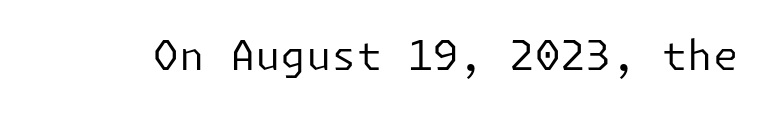
Nothing sits at the stroke ends, so this counts as sans-serif. Anything drawn beneath the words? Only blank space. The passage shown has conventional tracking throughout. Heft: none added — not bold.
